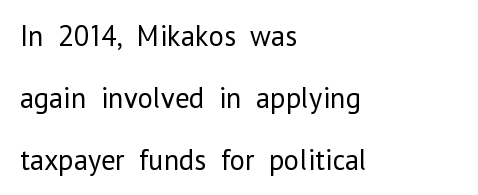
The image shows 29 px regular-weight sans-serif type, upright; set left-aligned, loose line spacing (2.14x), normal letter spacing, not underlined; low stroke contrast and a medium x-height.
